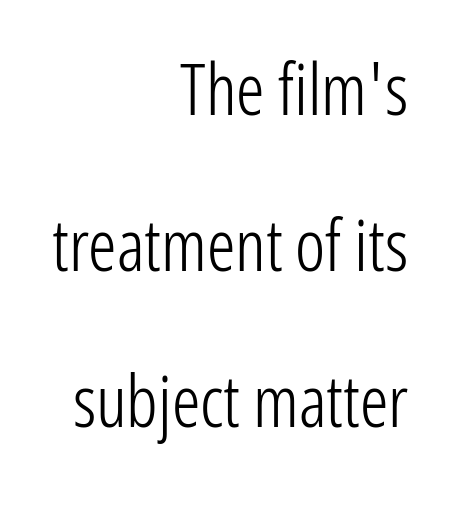
The image shows 71 px light, condensed sans-serif type, upright; set right-aligned, loose line spacing (2.2x), normal letter spacing, not underlined; low stroke contrast and a medium x-height.
